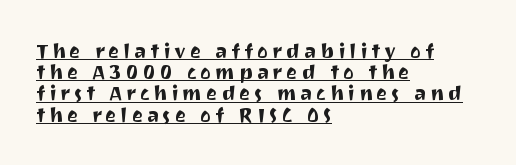
Underlined type. The leading is snug, giving the passage a crowded texture. Horizontally, the lines are justified to the leading edge only. Characters remain perfectly vertical along every line.
